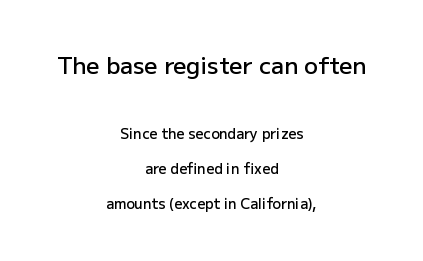
Q: Is the text bold? A: Semi-bold.
Q: Is the text italic (slanted)? A: No, it is upright.
Q: Is the text underlined? A: No.
Q: How is the paragraph aligned? A: Centered.
Q: Is the spacing between letters normal or unusually wide? A: Normal.
Q: Is the spacing between lines tight, normal or loose? A: Loose.
Q: Which block of text is set in a larger size, the first (top) or the second (bottom)? A: The first (top) one.
